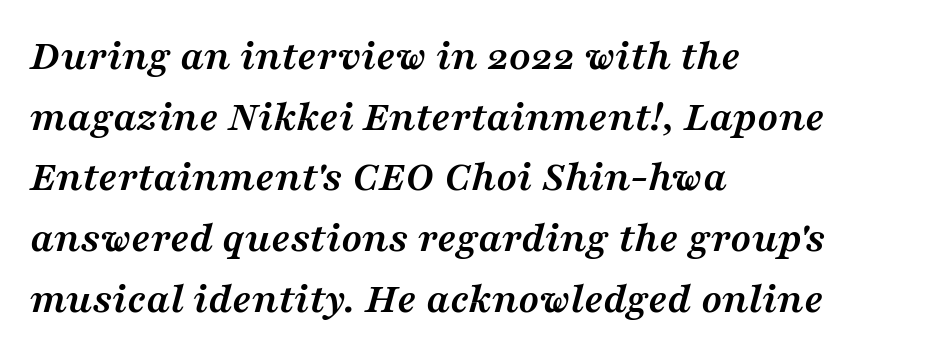
{"serif": "yes", "italic": "yes", "lean": "right", "slant_degrees": 16, "bold": "yes", "weight": "semibold", "width": "wide", "stroke_contrast": "medium", "x_height": "medium", "monospaced": "no", "underline": "no", "align": "left", "line_spacing": "normal", "line_spacing_ratio": 1.41, "letter_spacing": "normal", "letter_spacing_em": 0.0, "glyph_px": 43}
